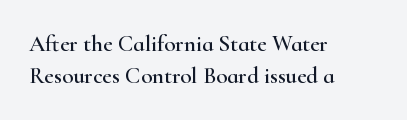
Q: Is the text italic (slanted)? A: No, it is upright.
Q: Is the text underlined? A: No.
Q: How is the paragraph aligned? A: Left-aligned.
Q: Is the spacing between letters normal or unusually wide? A: Normal.
Q: Is the spacing between lines tight, normal or loose? A: Normal.
